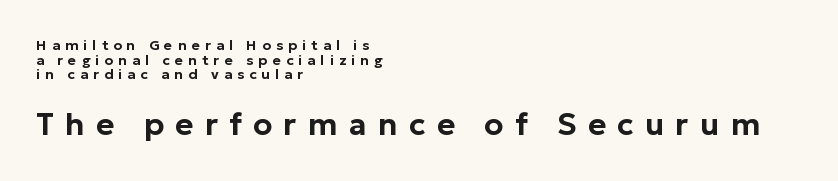
Type style note: lacks serifs. Think of a printed novel: that variable character pitch is what you see here. Every character sits straight up, as roman type does. The space directly below the letters is spotless.
